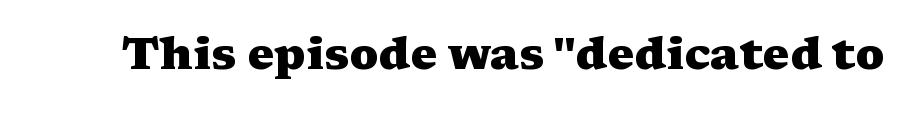
Default kerning and tracking; the words read as compact shapes. Character widths vary here, with narrow letters taking less room than wide ones. Note: serifs present on the glyphs. Ordinary non-slanted type is in use. Underlining? Definitely not there.
